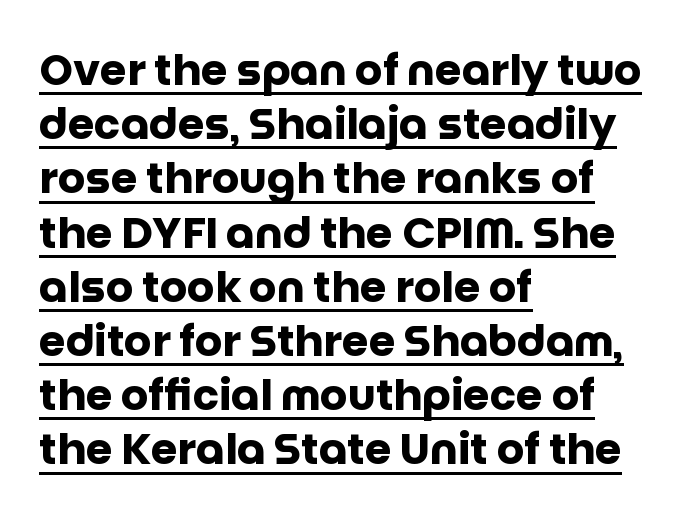
Q: Is the text bold? A: Yes.
Q: Is the text italic (slanted)? A: No, it is upright.
Q: Is the typeface a serif or a sans-serif typeface? A: Sans-serif.
Q: Is the text underlined? A: Yes.
Q: How is the paragraph aligned? A: Left-aligned.
Q: Is the spacing between letters normal or unusually wide? A: Normal.
Q: Is the spacing between lines tight, normal or loose? A: Normal.
Q: Width (condensed, normal, or wide)? A: Normal.
Q: Stroke contrast? A: Low.
Q: x-height? A: Large.
Q: Monospaced? A: No.
